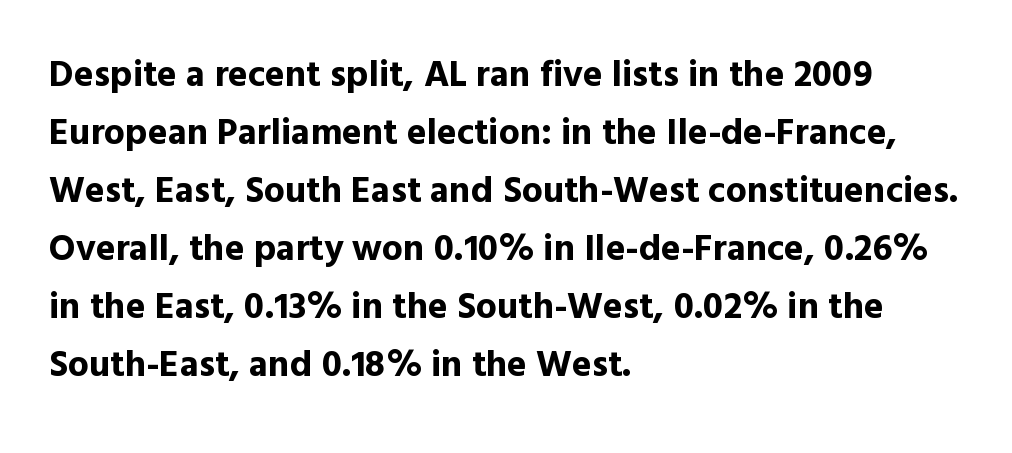
{"serif": "no", "italic": "no", "bold": "yes", "weight": "bold", "width": "normal", "x_height": "medium", "monospaced": "no", "underline": "no", "align": "left", "line_spacing": "normal", "line_spacing_ratio": 1.57, "letter_spacing": "normal", "letter_spacing_em": 0.0, "glyph_px": 37}
